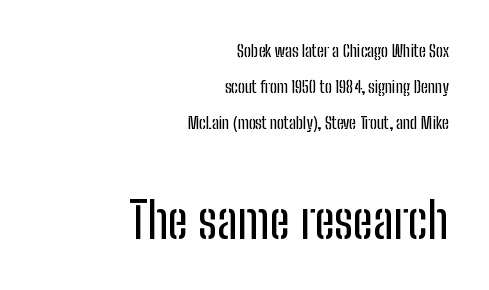
Q: Is the text italic (slanted)? A: No, it is upright.
Q: Is the typeface a serif or a sans-serif typeface? A: Sans-serif.
Q: Is the text underlined? A: No.
Q: How is the paragraph aligned? A: Right-aligned.
Q: Is the spacing between letters normal or unusually wide? A: Normal.
Q: Is the spacing between lines tight, normal or loose? A: Loose.
Q: Which block of text is set in a larger size, the first (top) or the second (bottom)? A: The second (bottom) one.
Q: Width (condensed, normal, or wide)? A: Condensed.
Q: Stroke contrast? A: Low.
Q: x-height? A: Medium.
Q: Monospaced? A: No.
